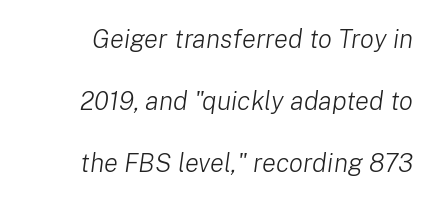
{"italic": "yes", "lean": "right", "slant_degrees": 8, "bold": "no", "underline": "no", "line_spacing": "loose", "line_spacing_ratio": 2.38, "letter_spacing": "normal", "letter_spacing_em": 0.0, "glyph_px": 26}
